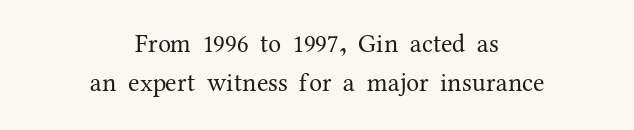
{"italic": "no", "bold": "no", "underline": "no", "align": "center", "line_spacing": "normal", "line_spacing_ratio": 1.49, "letter_spacing": "normal", "letter_spacing_em": 0.0, "glyph_px": 26}
